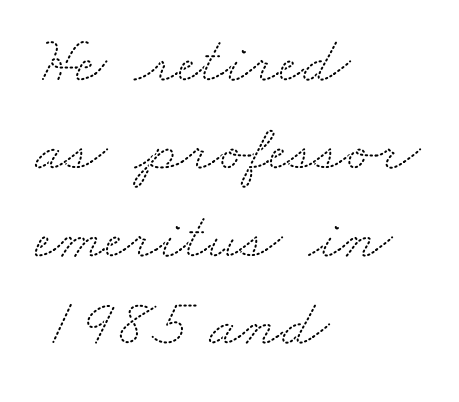
The image shows 67 px wide serif type; set left-aligned, normal line spacing (1.31x), normal letter spacing, not underlined; medium stroke contrast and a small x-height.
